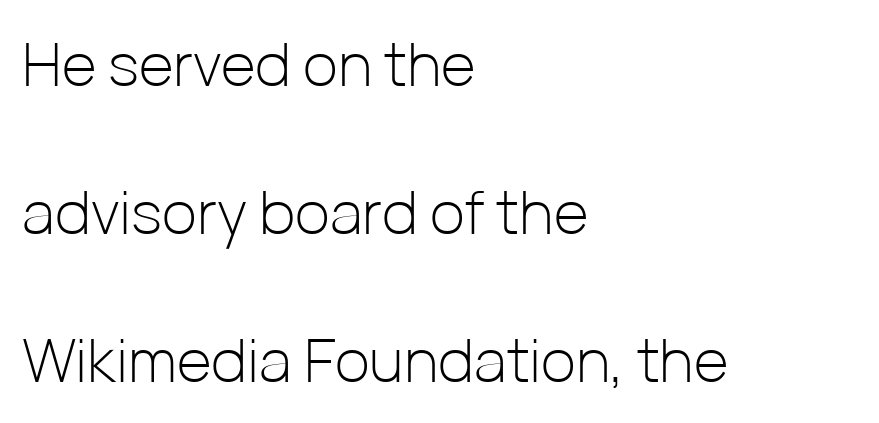
Q: Is the text bold? A: No.
Q: Is the text italic (slanted)? A: No, it is upright.
Q: Is the typeface a serif or a sans-serif typeface? A: Sans-serif.
Q: Is the text underlined? A: No.
Q: How is the paragraph aligned? A: Left-aligned.
Q: Is the spacing between letters normal or unusually wide? A: Normal.
Q: Is the spacing between lines tight, normal or loose? A: Loose.
Q: Width (condensed, normal, or wide)? A: Normal.
Q: Stroke contrast? A: Low.
Q: x-height? A: Medium.
Q: Monospaced? A: No.
